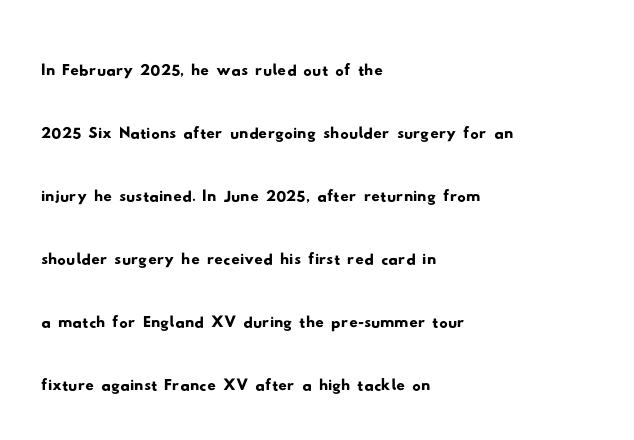
Q: Is the typeface a serif or a sans-serif typeface? A: Sans-serif.
Q: Is the text underlined? A: No.
Q: How is the paragraph aligned? A: Left-aligned.
Q: Is the spacing between letters normal or unusually wide? A: Normal.
Q: Is the spacing between lines tight, normal or loose? A: Normal.
Q: Width (condensed, normal, or wide)? A: Wide.
Q: Stroke contrast? A: Low.
Q: x-height? A: Small.
Q: Monospaced? A: No.
